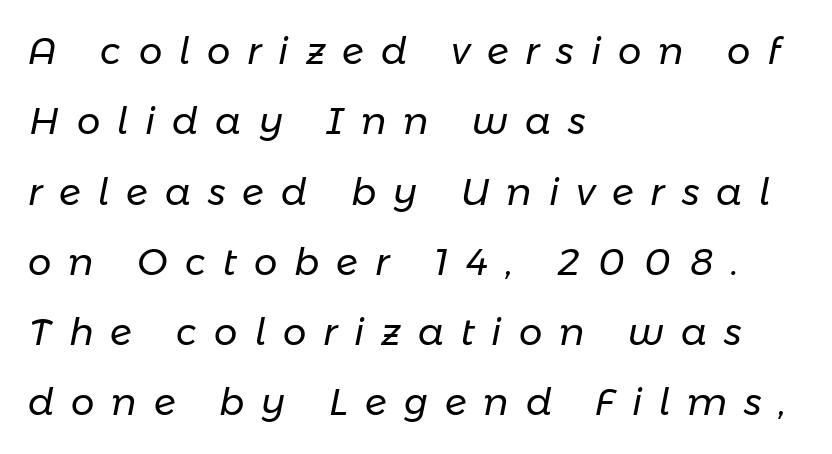
Q: Is the text bold? A: No.
Q: Is the text italic (slanted)? A: Yes, it leans right by about 11 degrees.
Q: Is the text underlined? A: No.
Q: How is the paragraph aligned? A: Left-aligned.
Q: Is the spacing between letters normal or unusually wide? A: Unusually wide.
Q: Is the spacing between lines tight, normal or loose? A: Loose.
Q: Width (condensed, normal, or wide)? A: Normal.
Q: Stroke contrast? A: Low.
Q: x-height? A: Medium.
Q: Monospaced? A: No.
